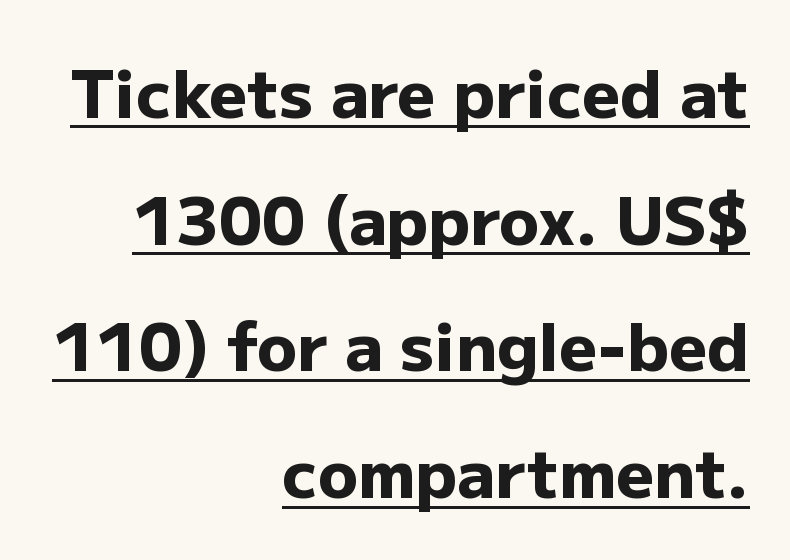
Spacing between characters is what you'd get straight out of the box. These lines stack with their right ends in a neat column. Descenders here cross a horizontal rule under the line. You could fit nearly another row in the gap between these rows. Is the type bold? Yes — the strokes are clearly thick and heavy. Is this a fixed-width face? No — the glyphs have proportional, varying widths.
